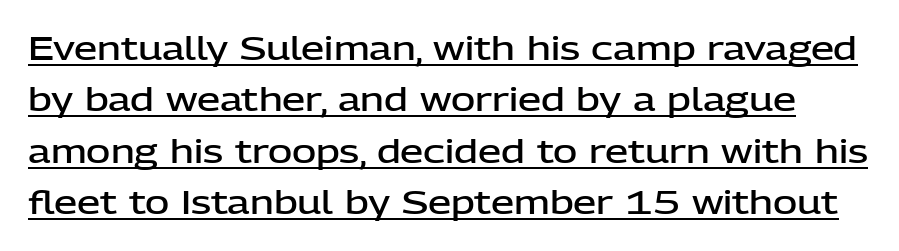
Q: Is the text bold? A: Semi-bold.
Q: Is the text italic (slanted)? A: No, it is upright.
Q: Is the typeface a serif or a sans-serif typeface? A: Sans-serif.
Q: Is the text underlined? A: Yes.
Q: Is the spacing between letters normal or unusually wide? A: Normal.
Q: Is the spacing between lines tight, normal or loose? A: Normal.
Q: Width (condensed, normal, or wide)? A: Normal.
Q: Stroke contrast? A: Low.
Q: x-height? A: Medium.
Q: Monospaced? A: No.
